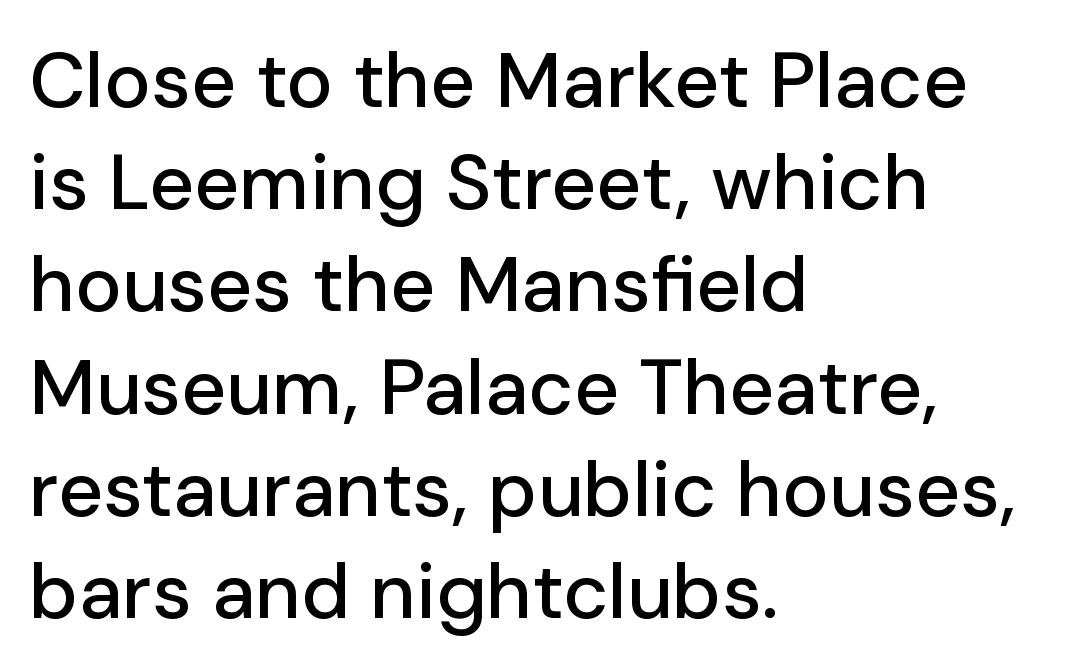
To sum up the face: it is a sans, with no serifs. Upright lettering throughout. Proportional: the letters do not fall into vertical columns. Students, note that the glyphs here touch the page at normal intervals.
